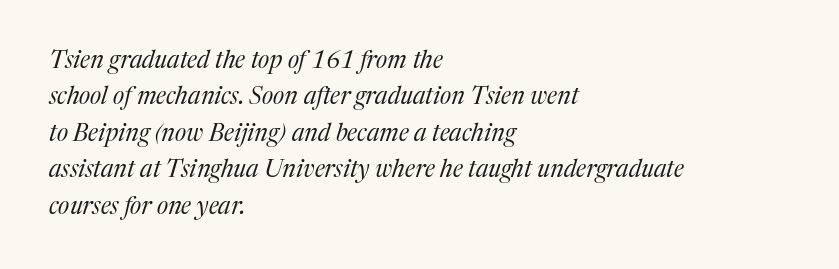
{"italic": "yes", "lean": "right", "slant_degrees": 17, "bold": "no", "underline": "no", "align": "left", "line_spacing": "normal", "line_spacing_ratio": 1.52, "letter_spacing": "normal", "letter_spacing_em": 0.0, "glyph_px": 24}
